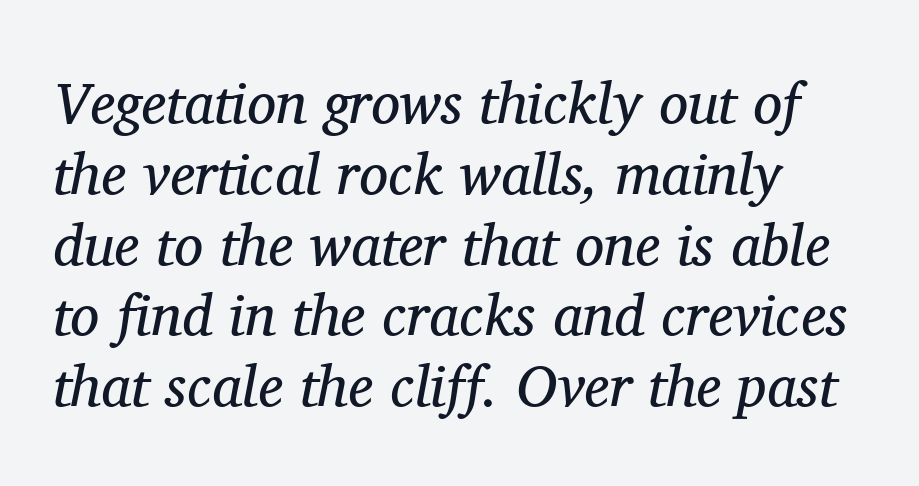
{"serif": "yes", "italic": "yes", "lean": "right", "slant_degrees": 11, "bold": "no", "weight": "regular", "width": "normal", "stroke_contrast": "medium", "x_height": "medium", "monospaced": "no", "underline": "no", "align": "left", "line_spacing_ratio": 1.22, "letter_spacing": "normal", "letter_spacing_em": 0.0, "glyph_px": 58}
